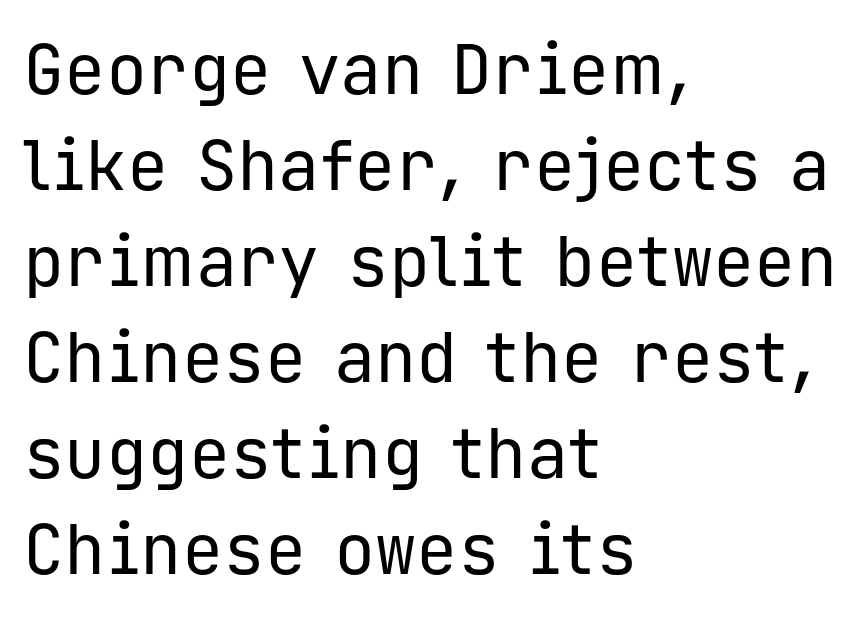
Q: Is the text bold? A: No.
Q: Is the text italic (slanted)? A: No, it is upright.
Q: Is the typeface a serif or a sans-serif typeface? A: Sans-serif.
Q: Is the text underlined? A: No.
Q: How is the paragraph aligned? A: Left-aligned.
Q: Is the spacing between letters normal or unusually wide? A: Normal.
Q: Is the spacing between lines tight, normal or loose? A: Normal.
Q: Width (condensed, normal, or wide)? A: Normal.
Q: Stroke contrast? A: Low.
Q: x-height? A: Medium.
Q: Monospaced? A: Yes.
